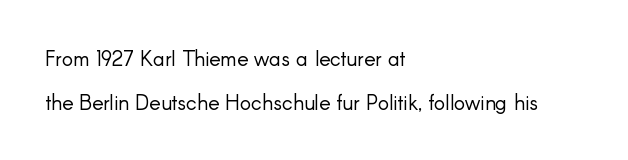
Q: Is the text bold? A: No.
Q: Is the text italic (slanted)? A: No, it is upright.
Q: Is the text underlined? A: No.
Q: How is the paragraph aligned? A: Left-aligned.
Q: Is the spacing between letters normal or unusually wide? A: Normal.
Q: Is the spacing between lines tight, normal or loose? A: Loose.
